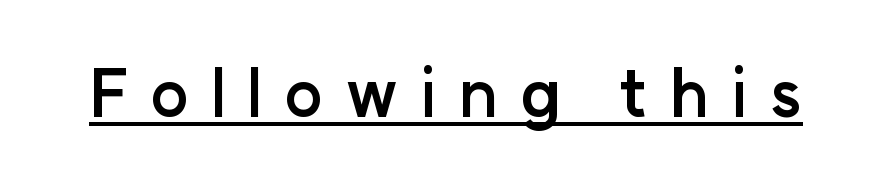
The image shows 64 px semibold sans-serif type, upright; set unusually wide letter spacing (+0.34 em), underlined; low stroke contrast and a medium x-height.
